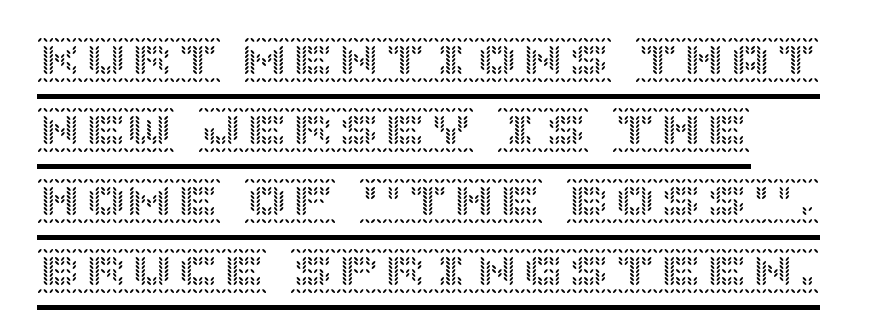
The line texture is even and compact thanks to regular tracking. This is roman type, the default non-slanted kind. This sample carries an underscore along the baseline area. Vertical spacing — default.
